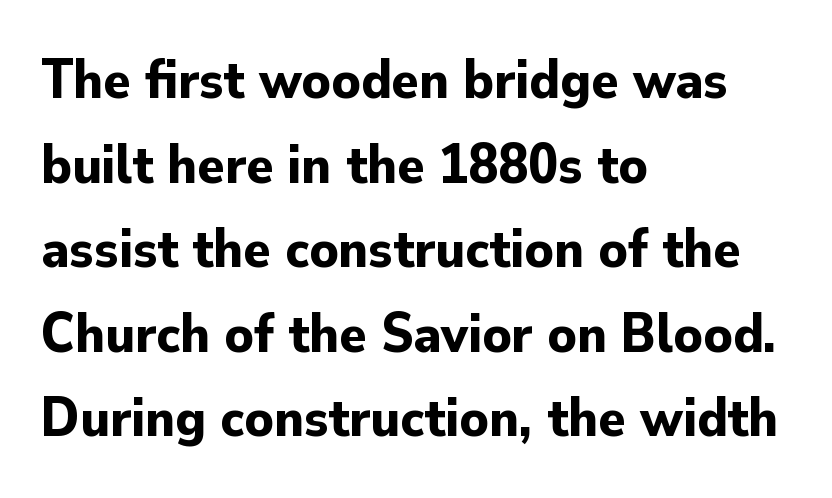
Bold? Absolutely — the strokes are thick and heavy. A classic flush-left, rag-right setting is used for this passage. Characters remain perfectly vertical along every line. Descenders are the only things crossing below the line.
